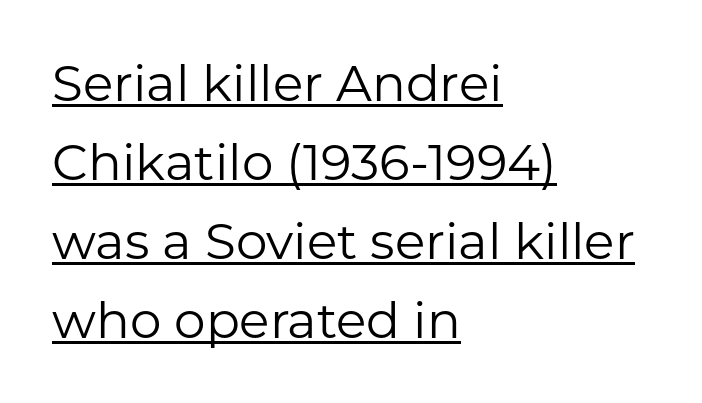
What decoration does the sample have? An underline. To sum up the face: it is a sans, with no serifs. The font is comparable to plain body text, perhaps lighter. The rows are spaced the way most documents space them. The type sits square on the baseline with zero lean.
